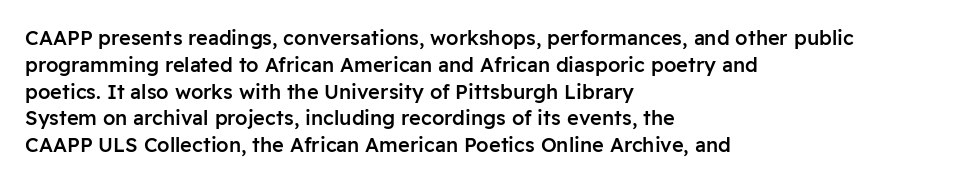
Q: Is the text bold? A: Semi-bold.
Q: Is the text italic (slanted)? A: No, it is upright.
Q: Is the text underlined? A: No.
Q: How is the paragraph aligned? A: Left-aligned.
Q: Is the spacing between letters normal or unusually wide? A: Normal.
Q: Is the spacing between lines tight, normal or loose? A: Normal.
